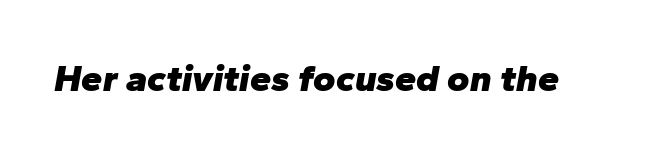
Q: Is the text bold? A: Yes.
Q: Is the text italic (slanted)? A: Yes, it leans right by about 10 degrees.
Q: Is the text underlined? A: No.
Q: Is the spacing between letters normal or unusually wide? A: Normal.
Q: Width (condensed, normal, or wide)? A: Normal.
Q: Stroke contrast? A: Low.
Q: x-height? A: Medium.
Q: Monospaced? A: No.
